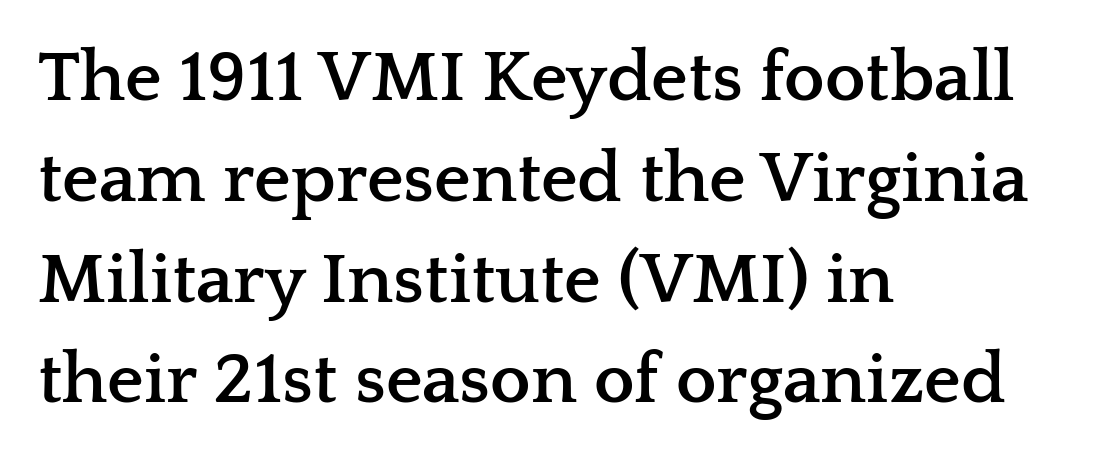
{"serif": "yes", "italic": "no", "bold": "yes", "weight": "semibold", "width": "wide", "stroke_contrast": "low", "x_height": "medium", "monospaced": "no", "underline": "no", "align": "left", "line_spacing": "normal", "line_spacing_ratio": 1.4, "letter_spacing": "normal", "letter_spacing_em": 0.0, "glyph_px": 72}
